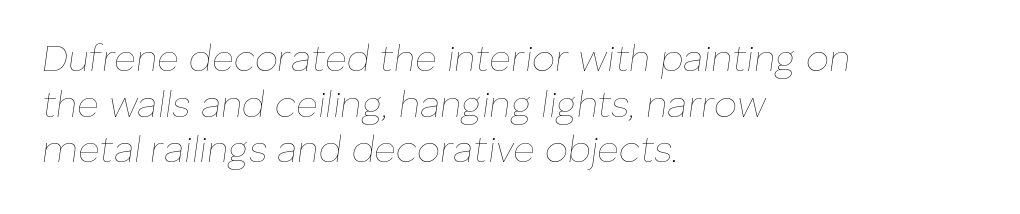
The space beneath each line is pristine and unruled. Vertical stems look standard width or narrower in stroke. Default kerning and tracking; the words read as compact shapes. The letters are slanted; this is an italic face. Do the characters align in a grid? No, the font is proportional. The paragraph shown leans on its left margin.
